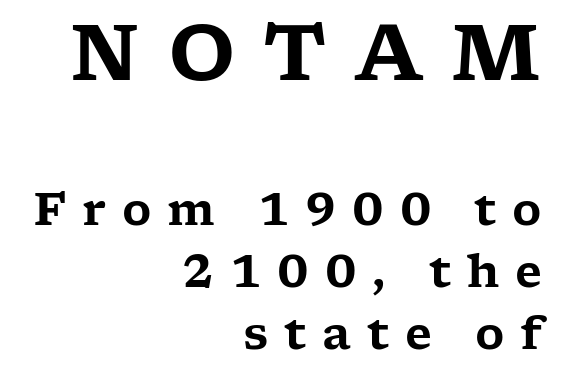
Q: Is the text italic (slanted)? A: No, it is upright.
Q: Is the typeface a serif or a sans-serif typeface? A: Serif.
Q: Is the text underlined? A: No.
Q: How is the paragraph aligned? A: Right-aligned.
Q: Is the spacing between letters normal or unusually wide? A: Unusually wide.
Q: Is the spacing between lines tight, normal or loose? A: Normal.
Q: Which block of text is set in a larger size, the first (top) or the second (bottom)? A: The first (top) one.
Q: Width (condensed, normal, or wide)? A: Wide.
Q: Stroke contrast? A: Low.
Q: x-height? A: Medium.
Q: Monospaced? A: No.
